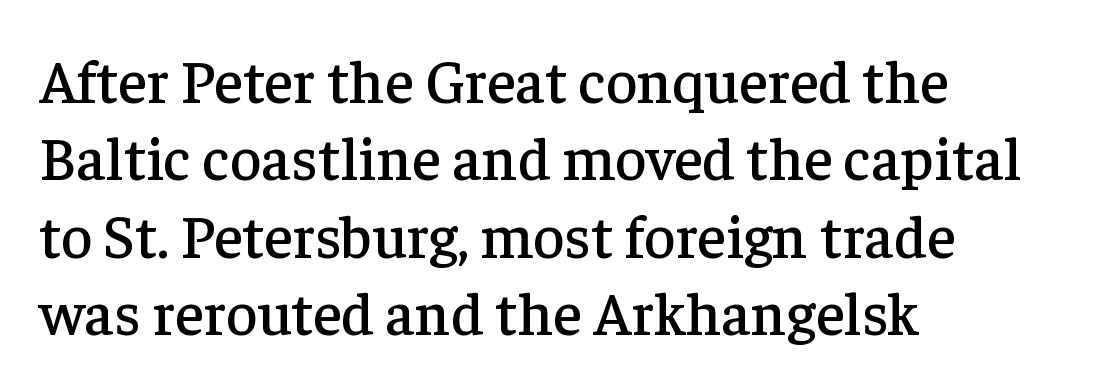
The image shows 61 px serif type, upright; set left-aligned, normal line spacing (1.27x), normal letter spacing, not underlined; low stroke contrast and a medium x-height.
